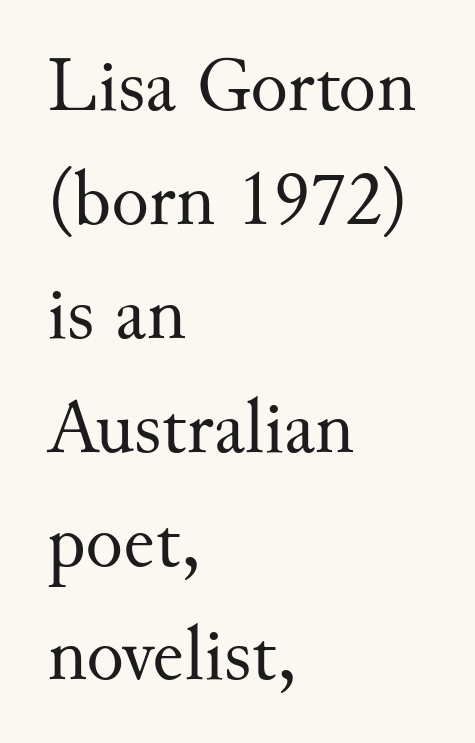
Caption: standard tracking, unaltered. Quick note: not italic, upright. Summary of weight: not heavy and not bold. Spacing verdict: proportional, widths tailored to each character.
